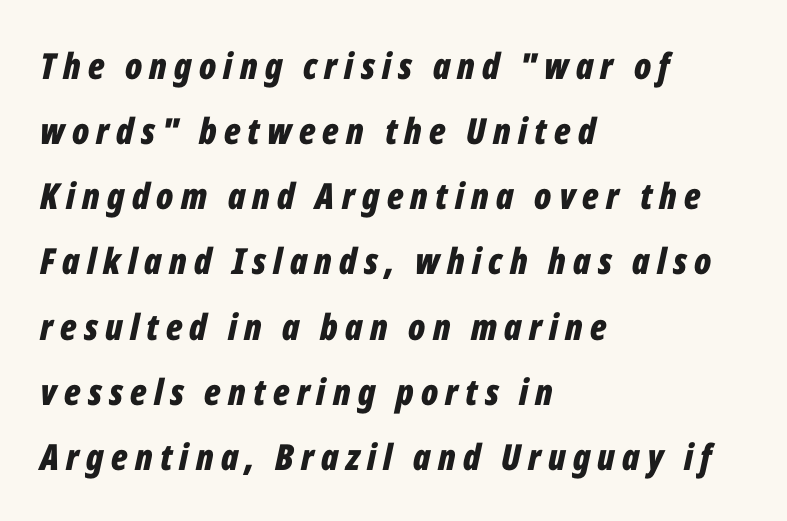
{"italic": "yes", "lean": "right", "slant_degrees": 12, "bold": "yes", "weight": "bold", "width": "condensed", "stroke_contrast": "low", "x_height": "medium", "monospaced": "no", "underline": "no", "align": "left", "line_spacing_ratio": 1.81, "letter_spacing": "wide", "letter_spacing_em": 0.2, "glyph_px": 36}
